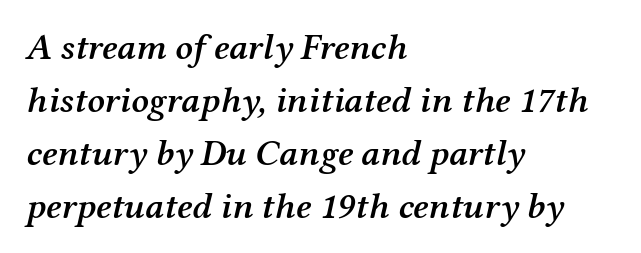
The image shows 37 px semibold serif type, italic (leaning right); set left-aligned, normal line spacing (1.43x), normal letter spacing, not underlined; medium stroke contrast and a medium x-height.
